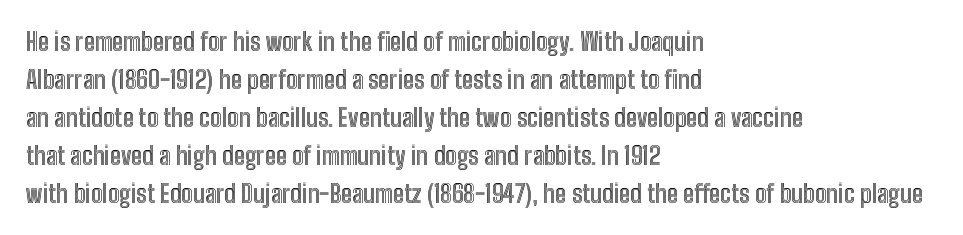
The image shows 25 px text type, upright; set left-aligned, normal line spacing (1.52x), normal letter spacing, not underlined.
